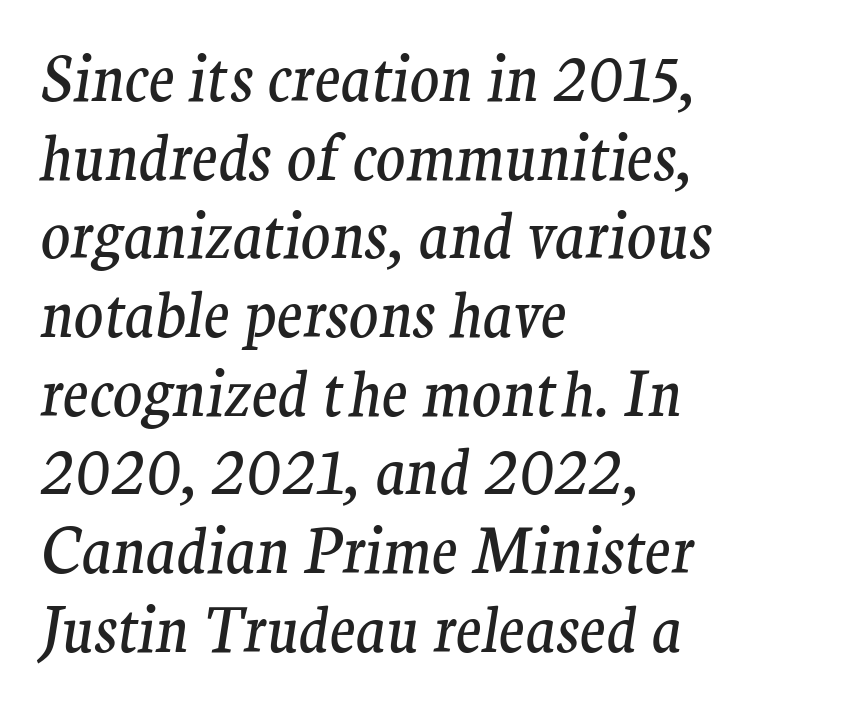
{"serif": "yes", "italic": "yes", "lean": "right", "slant_degrees": 9, "bold": "no", "weight": "regular", "width": "normal", "stroke_contrast": "medium", "x_height": "medium", "monospaced": "no", "underline": "no", "align": "left", "line_spacing": "normal", "line_spacing_ratio": 1.29, "letter_spacing": "normal", "letter_spacing_em": 0.0, "glyph_px": 61}
